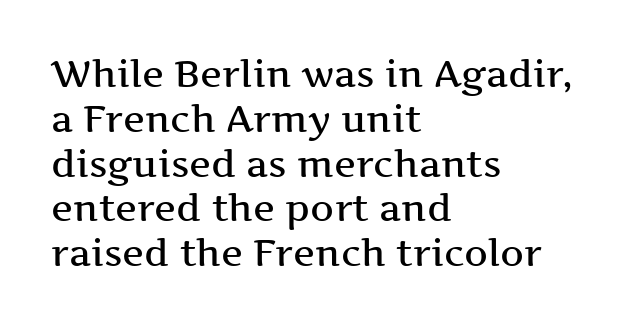
Q: Is the text italic (slanted)? A: No, it is upright.
Q: Is the typeface a serif or a sans-serif typeface? A: Serif.
Q: Is the text underlined? A: No.
Q: How is the paragraph aligned? A: Left-aligned.
Q: Is the spacing between letters normal or unusually wide? A: Normal.
Q: Width (condensed, normal, or wide)? A: Wide.
Q: Stroke contrast? A: Medium.
Q: x-height? A: Medium.
Q: Monospaced? A: No.
